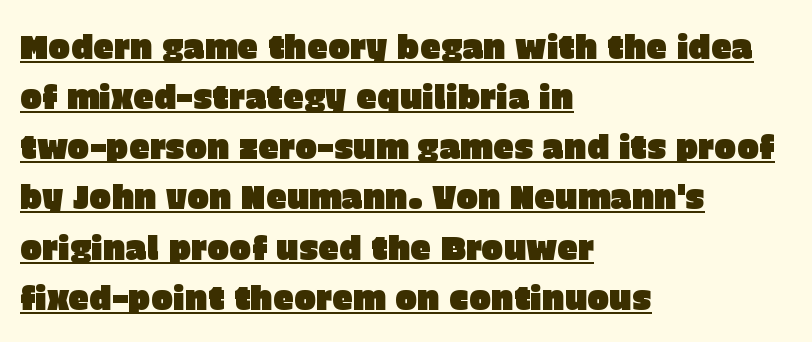
The image shows 33 px sans-serif type, upright; set left-aligned, normal line spacing (1.52x), normal letter spacing, underlined; low stroke contrast and a large x-height.
